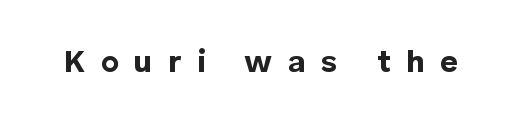
Unlike a traditional serif, this face leaves its strokes unadorned. The passage shown is typed in a proportional face where columns would drift. Rendered with straight, roman letterforms. On the weight axis this lands at bold, roughly 700. The space directly below the letters is spotless. Caption: expanded tracking, letters set apart.
